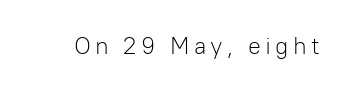
Q: Is the text bold? A: No.
Q: Is the text italic (slanted)? A: No, it is upright.
Q: Is the text underlined? A: No.
